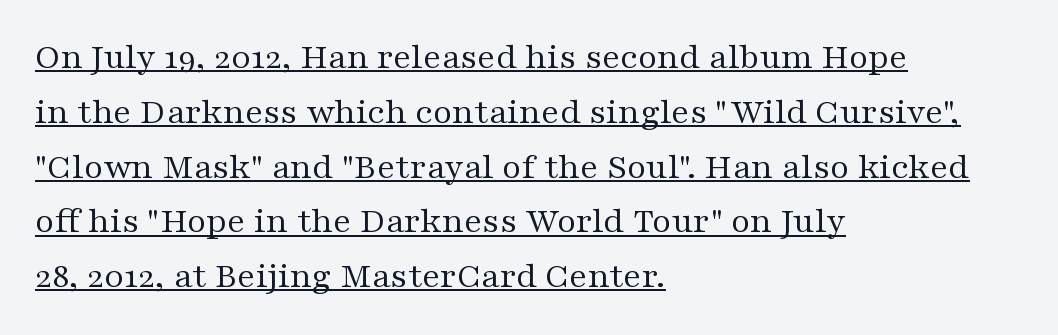
{"serif": "yes", "italic": "no", "bold": "no", "weight": "regular", "width": "wide", "stroke_contrast": "medium", "x_height": "medium", "monospaced": "no", "underline": "yes", "align": "left", "line_spacing": "normal", "line_spacing_ratio": 1.48, "letter_spacing": "normal", "letter_spacing_em": 0.0, "glyph_px": 37}
